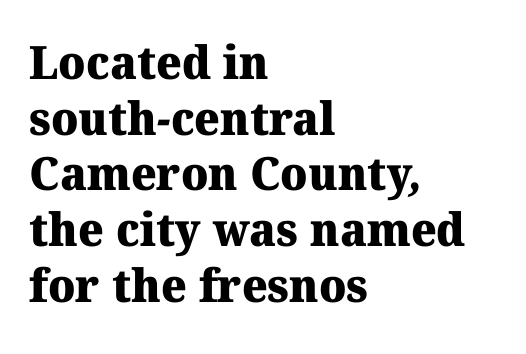
Q: Is the text bold? A: Yes.
Q: Is the typeface a serif or a sans-serif typeface? A: Serif.
Q: Is the text underlined? A: No.
Q: How is the paragraph aligned? A: Left-aligned.
Q: Is the spacing between letters normal or unusually wide? A: Normal.
Q: Width (condensed, normal, or wide)? A: Normal.
Q: Stroke contrast? A: Medium.
Q: x-height? A: Medium.
Q: Monospaced? A: No.
